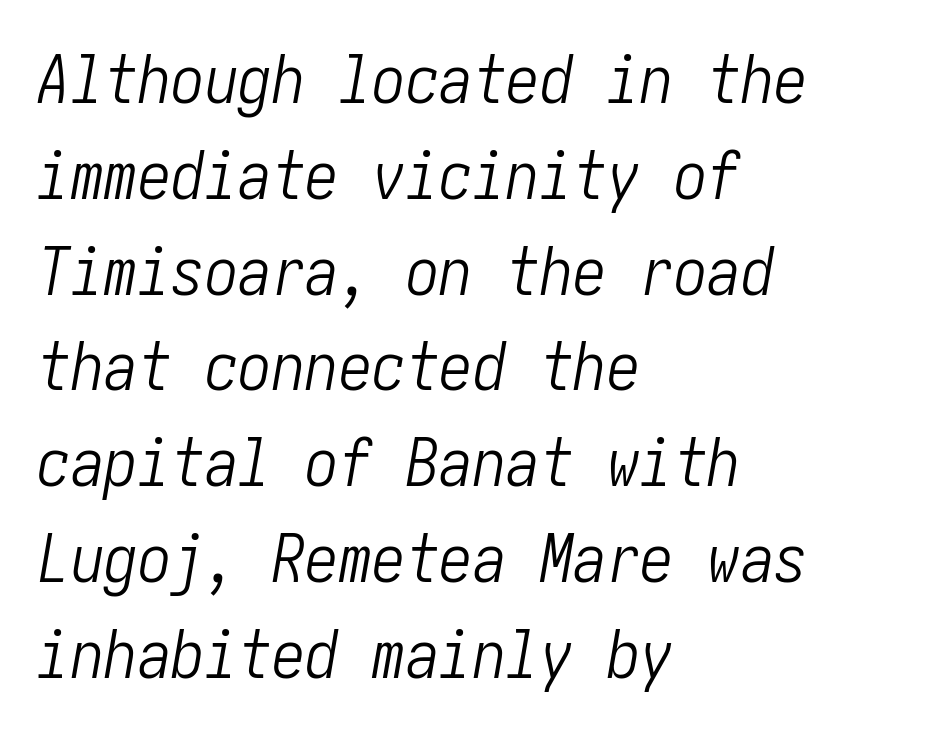
The image shows 67 px light, condensed type, italic (leaning right); set left-aligned, normal line spacing (1.43x), normal letter spacing, not underlined; low stroke contrast and a medium x-height.
